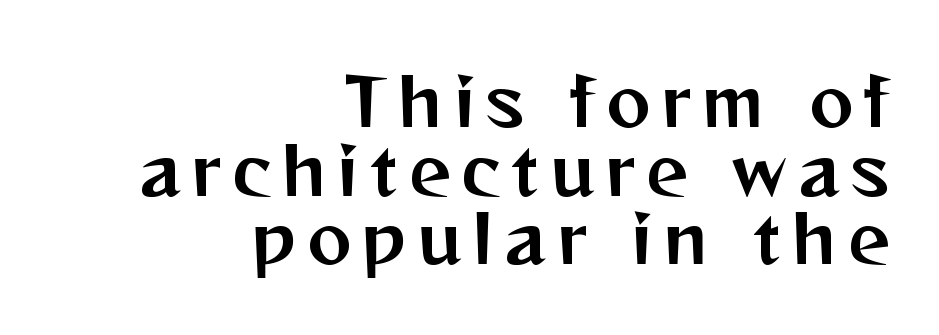
Does the lettering tilt? It doesn't — this is upright. Reading down the column, the eye jumps only a short way to each next line. Serifs: no, the terminals of the letterforms are clean. Alignment: flush right.
